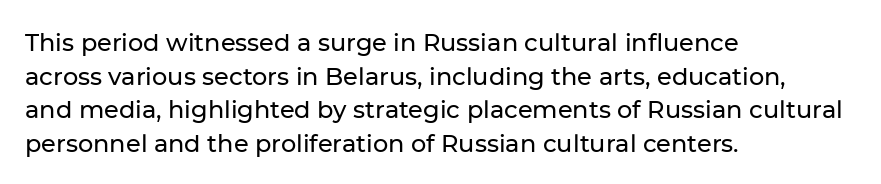
{"italic": "no", "underline": "no", "align": "left", "line_spacing": "normal", "line_spacing_ratio": 1.4, "letter_spacing": "normal", "letter_spacing_em": 0.0, "glyph_px": 24}
